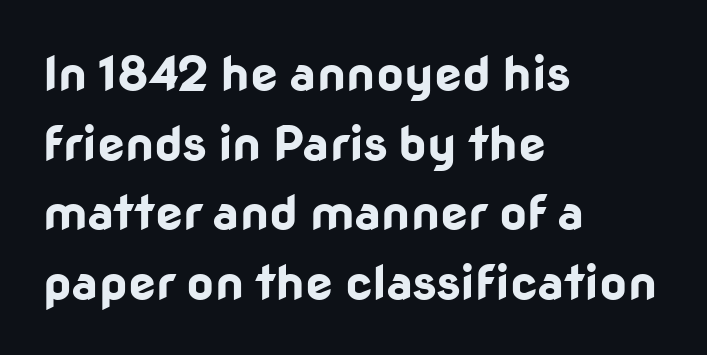
How would I describe the line gaps? Plain and ordinary. This sample uses an upright cut, with every glyph sitting square on the baseline. These lines are rendered in a variable-pitch font. One-word summary of the alignment: left.
